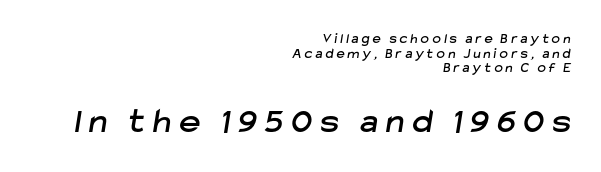
The image shows 36 px sans-serif type; set right-aligned, tight line spacing (1.04x), unusually wide letter spacing (+0.24 em), not underlined; the second (bottom) block is 2.57x larger; low stroke contrast and a medium x-height.
